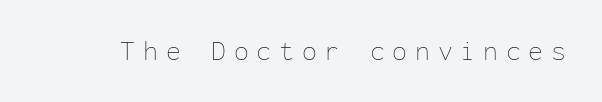
Q: Is the text bold? A: No.
Q: Is the text italic (slanted)? A: No, it is upright.
Q: Is the text underlined? A: No.
Q: Is the spacing between letters normal or unusually wide? A: Unusually wide.
